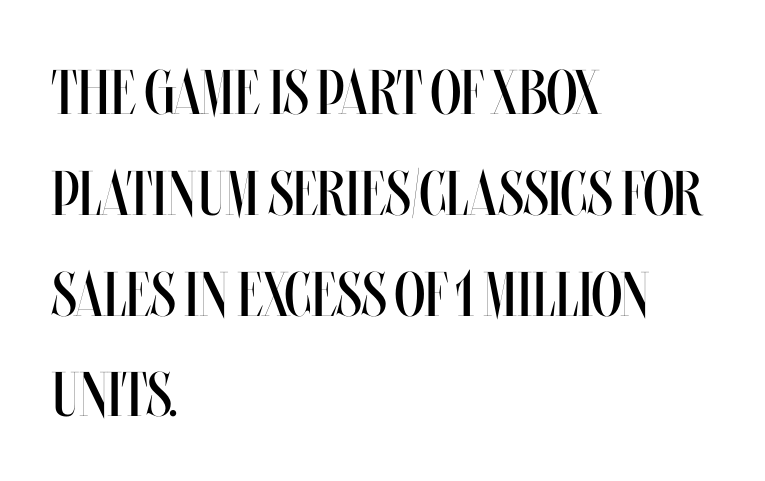
The image shows 63 px regular-weight, condensed type, upright; set left-aligned, normal line spacing (1.6x), normal letter spacing, not underlined; medium stroke contrast and a large x-height.
